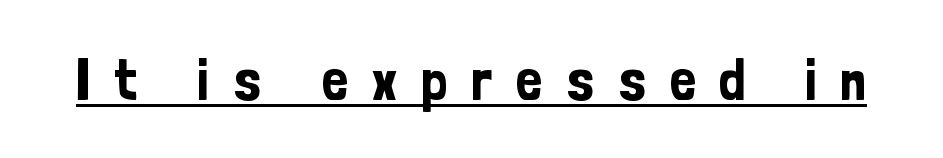
The image shows 58 px condensed sans-serif type, upright; set unusually wide letter spacing (+0.4 em), underlined; low stroke contrast and a medium x-height.
